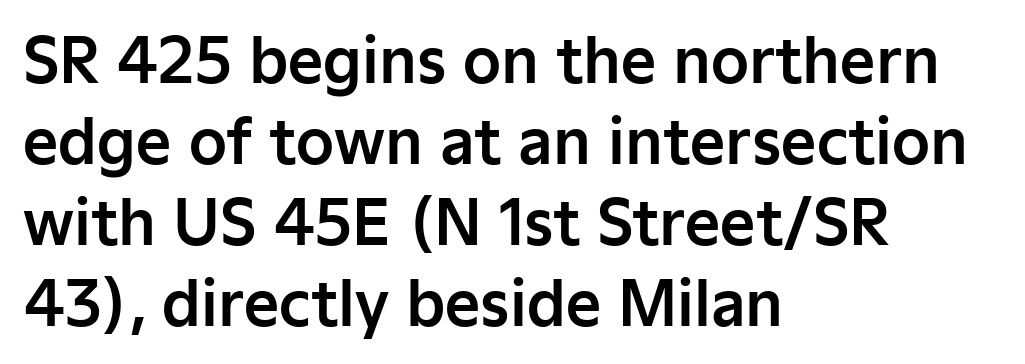
Q: Is the text italic (slanted)? A: No, it is upright.
Q: Is the typeface a serif or a sans-serif typeface? A: Sans-serif.
Q: Is the text underlined? A: No.
Q: How is the paragraph aligned? A: Left-aligned.
Q: Is the spacing between letters normal or unusually wide? A: Normal.
Q: Is the spacing between lines tight, normal or loose? A: Normal.
Q: Width (condensed, normal, or wide)? A: Normal.
Q: Stroke contrast? A: Low.
Q: x-height? A: Medium.
Q: Monospaced? A: No.
